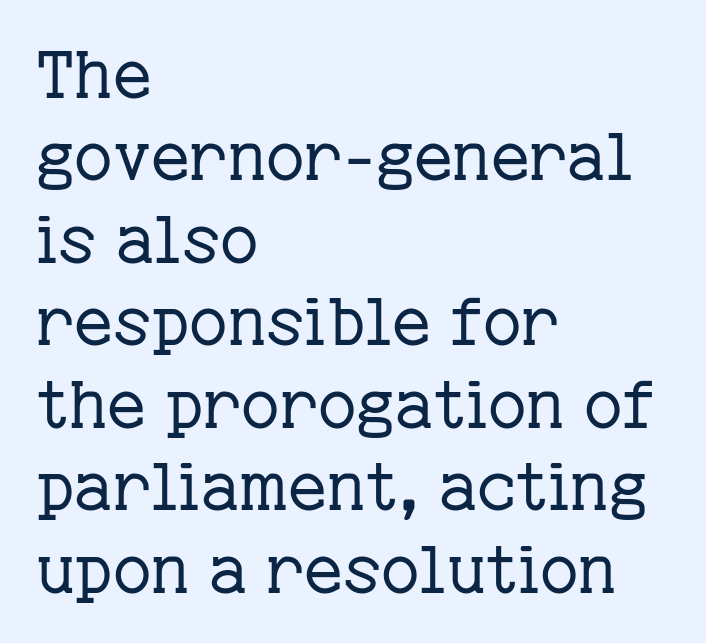
Q: Is the text bold? A: No.
Q: Is the text italic (slanted)? A: No, it is upright.
Q: Is the typeface a serif or a sans-serif typeface? A: Serif.
Q: Is the text underlined? A: No.
Q: How is the paragraph aligned? A: Left-aligned.
Q: Is the spacing between letters normal or unusually wide? A: Normal.
Q: Is the spacing between lines tight, normal or loose? A: Normal.
Q: Width (condensed, normal, or wide)? A: Normal.
Q: Stroke contrast? A: Low.
Q: x-height? A: Medium.
Q: Monospaced? A: No.
